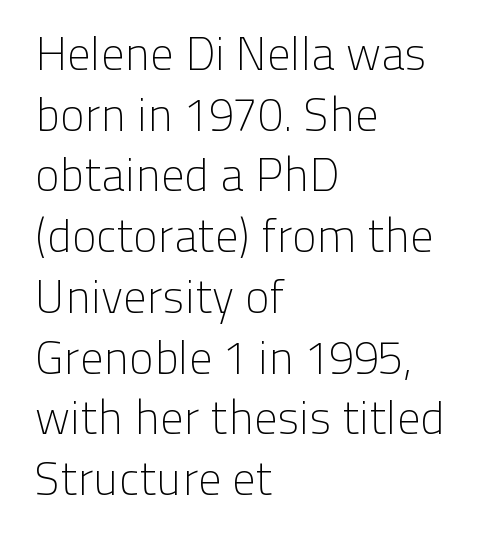
Posture: vertical. Leading: standard. The rendering anchors every line to the left-hand side. Serifs: no, the terminals of the letterforms are clean. You could call the tracking neutral — neither tight nor loose. These lines are rendered in a variable-pitch font.
